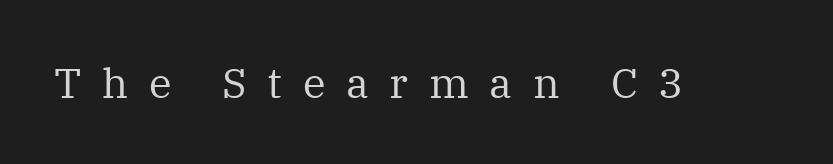
The typography opts for an upright posture over an oblique one. No chunkiness to these letters — they're not bold. Honestly, there is no underline to notice here at all. The face used here is seriffed, in the tradition of book romans. The tracking jumps out immediately: characters are airy and widely separated. Is this a fixed-width face? No — the glyphs have proportional, varying widths.
